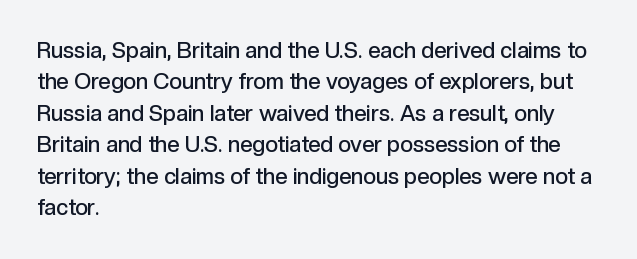
Successive baselines arrive at the customary interval. Horizontally, the lines are justified to the leading edge only. Short note: letters normally spaced. Emphasis by weight is partial: semibold. The gap between lines stays unmarked. Ordinary non-slanted type is in use.
